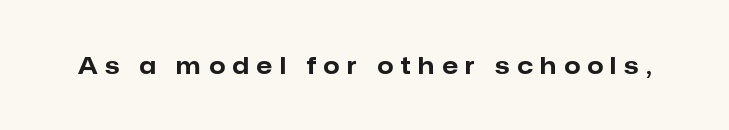
The image shows 23 px bold type, upright; set unusually wide letter spacing (+0.34 em), not underlined.
